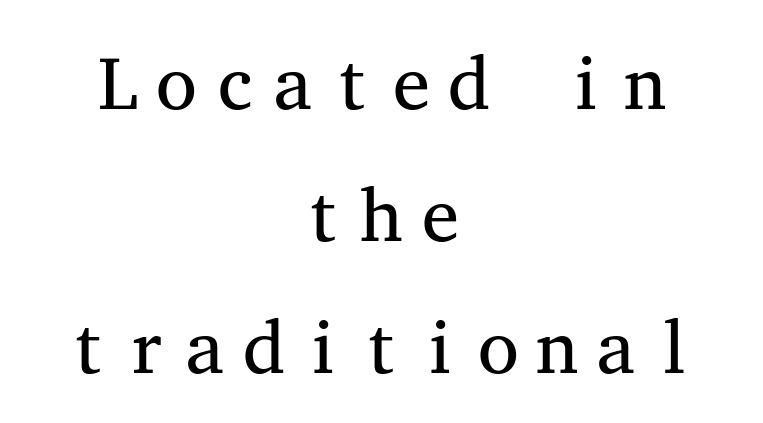
Q: Is the text bold? A: No.
Q: Is the text italic (slanted)? A: No, it is upright.
Q: Is the typeface a serif or a sans-serif typeface? A: Serif.
Q: Is the text underlined? A: No.
Q: How is the paragraph aligned? A: Centered.
Q: Is the spacing between letters normal or unusually wide? A: Normal.
Q: Width (condensed, normal, or wide)? A: Wide.
Q: Stroke contrast? A: Medium.
Q: x-height? A: Medium.
Q: Monospaced? A: Yes.
